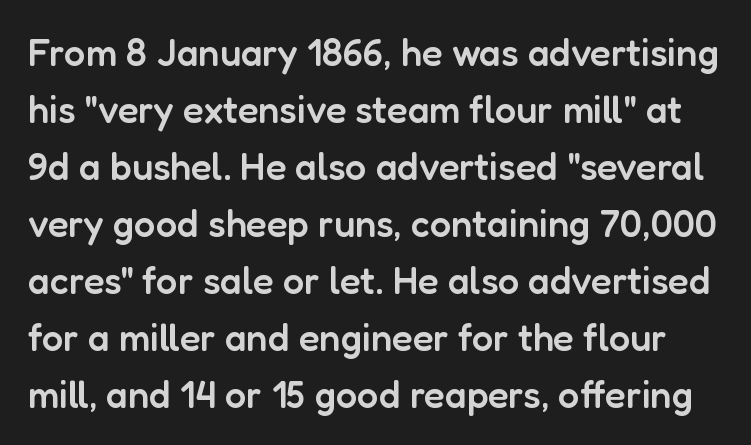
Quick note: not italic, upright. These lines sit exactly where default settings would place them. Is the letter spacing exaggerated? No — it looks like the ordinary default. Character widths vary here, with narrow letters taking less room than wide ones.
